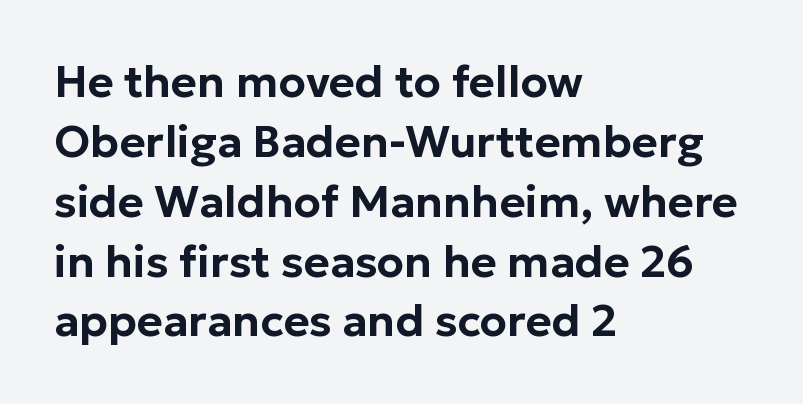
{"serif": "no", "italic": "no", "width": "normal", "stroke_contrast": "low", "x_height": "medium", "monospaced": "no", "underline": "no", "align": "left", "line_spacing": "normal", "line_spacing_ratio": 1.36, "letter_spacing": "normal", "letter_spacing_em": 0.0, "glyph_px": 44}
